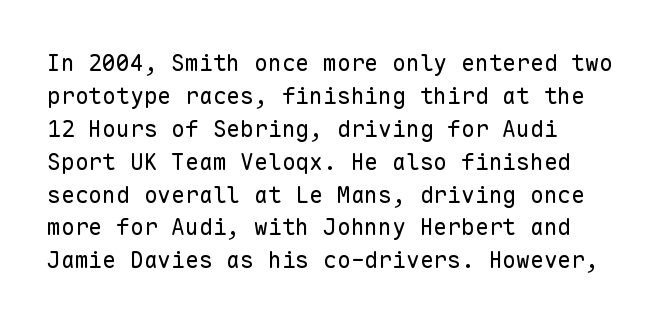
{"italic": "no", "bold": "no", "underline": "no", "align": "left", "line_spacing": "normal", "line_spacing_ratio": 1.43, "letter_spacing": "normal", "letter_spacing_em": 0.0, "glyph_px": 23}
